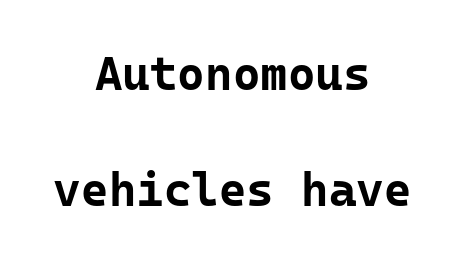
The space between consecutive lines is lavish. Does the type have serifs? No, each stem ends abruptly. These lines were composed using upright roman letters. This rendering uses center alignment, leaving both contours irregular but symmetric. Type without underlining.
